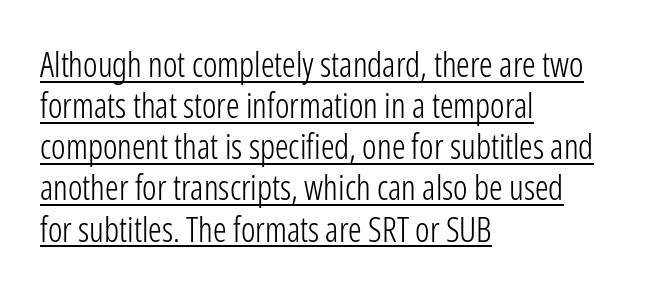
{"serif": "no", "italic": "no", "bold": "no", "weight": "light", "width": "condensed", "stroke_contrast": "low", "x_height": "medium", "monospaced": "no", "underline": "yes", "align": "left", "line_spacing_ratio": 1.21, "letter_spacing": "normal", "letter_spacing_em": 0.0, "glyph_px": 34}
